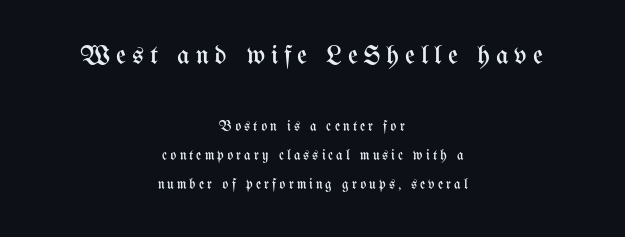
{"italic": "no", "bold": "no", "underline": "no", "align": "center", "line_spacing": "loose", "line_spacing_ratio": 2.07, "letter_spacing": "wide", "letter_spacing_em": 0.22, "larger_block": "first", "size_ratio": 1.93, "glyph_px": 27}
